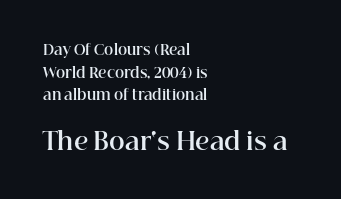
{"italic": "no", "bold": "yes", "underline": "no", "align": "left", "line_spacing": "normal", "line_spacing_ratio": 1.62, "letter_spacing": "normal", "letter_spacing_em": 0.0, "larger_block": "second", "size_ratio": 1.71, "glyph_px": 24}
